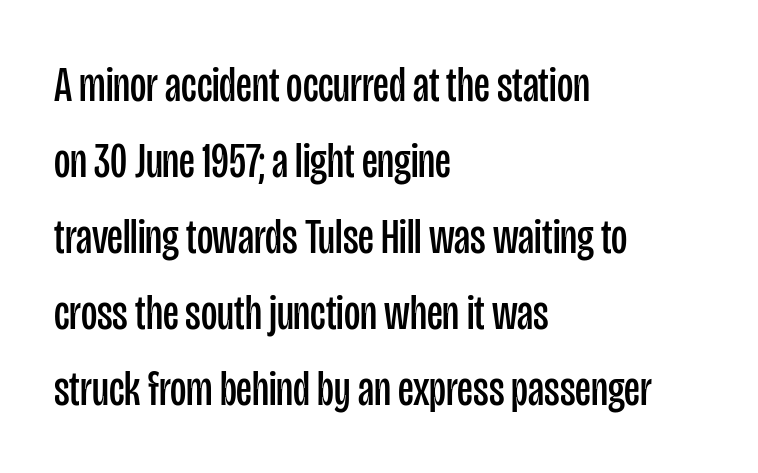
{"serif": "no", "italic": "no", "bold": "no", "weight": "regular", "width": "condensed", "stroke_contrast": "low", "x_height": "large", "monospaced": "no", "underline": "no", "align": "left", "line_spacing": "normal", "line_spacing_ratio": 1.52, "letter_spacing": "normal", "letter_spacing_em": 0.0, "glyph_px": 50}
